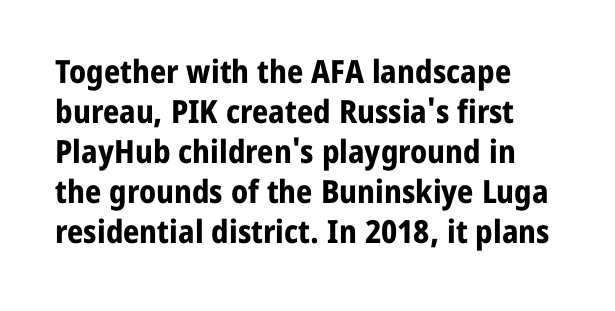
{"serif": "no", "italic": "no", "bold": "yes", "weight": "bold", "width": "normal", "stroke_contrast": "low", "x_height": "medium", "monospaced": "no", "underline": "no", "line_spacing": "normal", "line_spacing_ratio": 1.25, "letter_spacing": "normal", "letter_spacing_em": 0.0, "glyph_px": 32}
